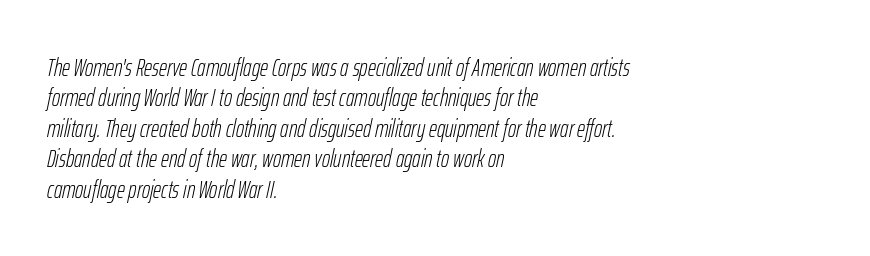
Q: Is the text bold? A: No.
Q: Is the text italic (slanted)? A: Yes, it leans right by about 12 degrees.
Q: Is the text underlined? A: No.
Q: How is the paragraph aligned? A: Left-aligned.
Q: Is the spacing between letters normal or unusually wide? A: Normal.
